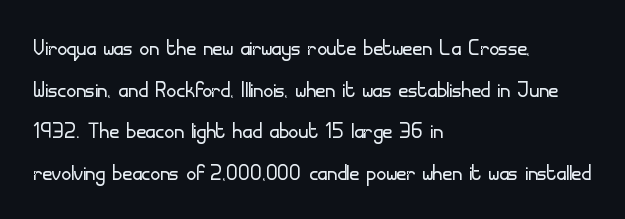
Q: Is the text bold? A: No.
Q: Is the text italic (slanted)? A: No, it is upright.
Q: Is the text underlined? A: No.
Q: How is the paragraph aligned? A: Left-aligned.
Q: Is the spacing between letters normal or unusually wide? A: Normal.
Q: Is the spacing between lines tight, normal or loose? A: Normal.
